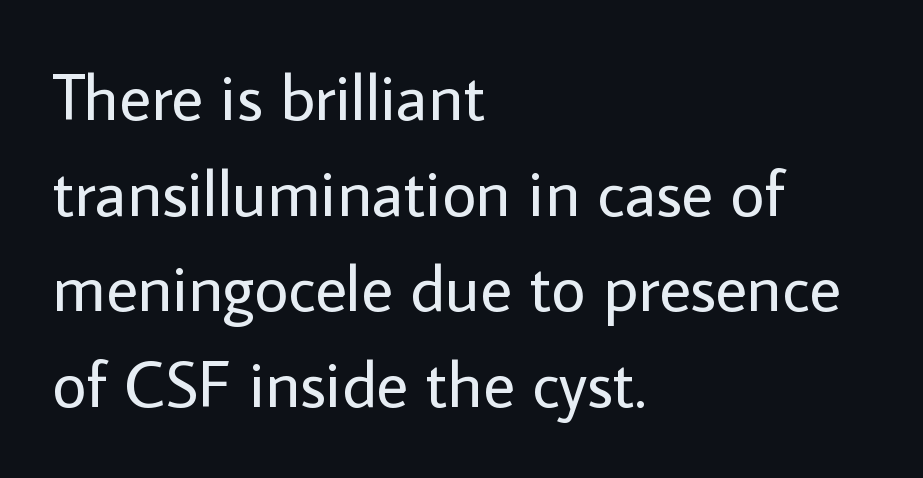
The image shows 66 px regular-weight sans-serif type, upright; set left-aligned, normal line spacing (1.45x), normal letter spacing, not underlined; low stroke contrast and a medium x-height.
